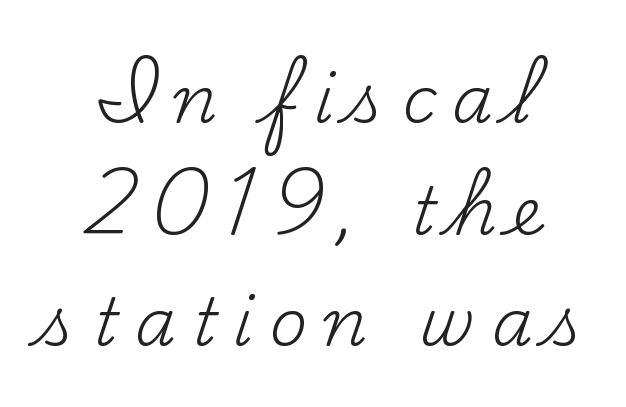
Q: Is the text bold? A: No.
Q: Is the text italic (slanted)? A: Yes.
Q: Is the typeface a serif or a sans-serif typeface? A: Serif.
Q: Is the text underlined? A: No.
Q: How is the paragraph aligned? A: Centered.
Q: Is the spacing between letters normal or unusually wide? A: Unusually wide.
Q: Is the spacing between lines tight, normal or loose? A: Normal.
Q: Width (condensed, normal, or wide)? A: Normal.
Q: Stroke contrast? A: Medium.
Q: x-height? A: Small.
Q: Monospaced? A: No.
